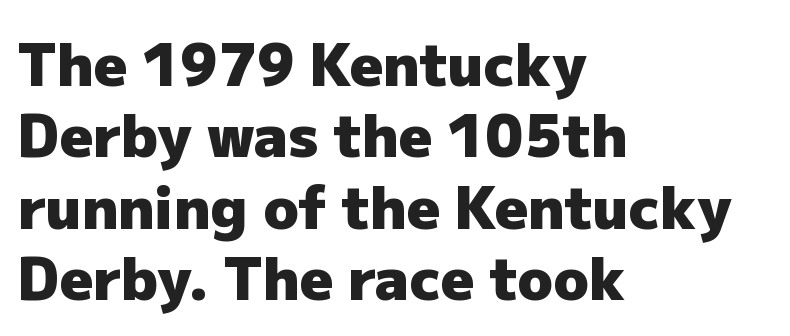
You could call the tracking neutral — neither tight nor loose. Anything drawn beneath the words? Only blank space. Note: no serifs on the glyphs. Heavy, bold letterforms.
